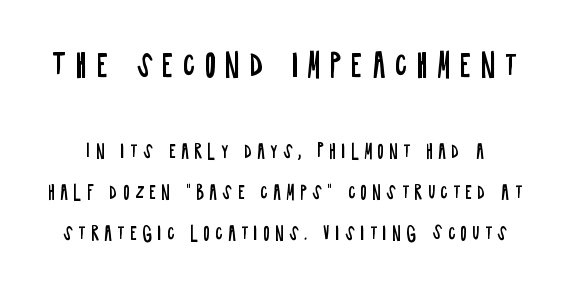
{"serif": "no", "italic": "no", "bold": "no", "weight": "regular", "width": "condensed", "stroke_contrast": "low", "x_height": "large", "monospaced": "no", "underline": "no", "line_spacing": "loose", "line_spacing_ratio": 2.27, "letter_spacing": "wide", "letter_spacing_em": 0.29, "larger_block": "first", "size_ratio": 1.72, "glyph_px": 31}
